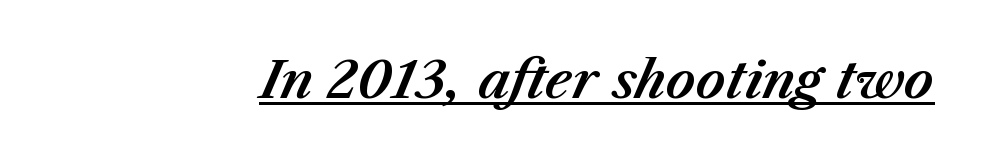
Q: Is the text italic (slanted)? A: Yes, it leans right by about 23 degrees.
Q: Is the text underlined? A: Yes.
Q: Is the spacing between letters normal or unusually wide? A: Normal.
Q: Width (condensed, normal, or wide)? A: Normal.
Q: Stroke contrast? A: Medium.
Q: x-height? A: Medium.
Q: Monospaced? A: No.
